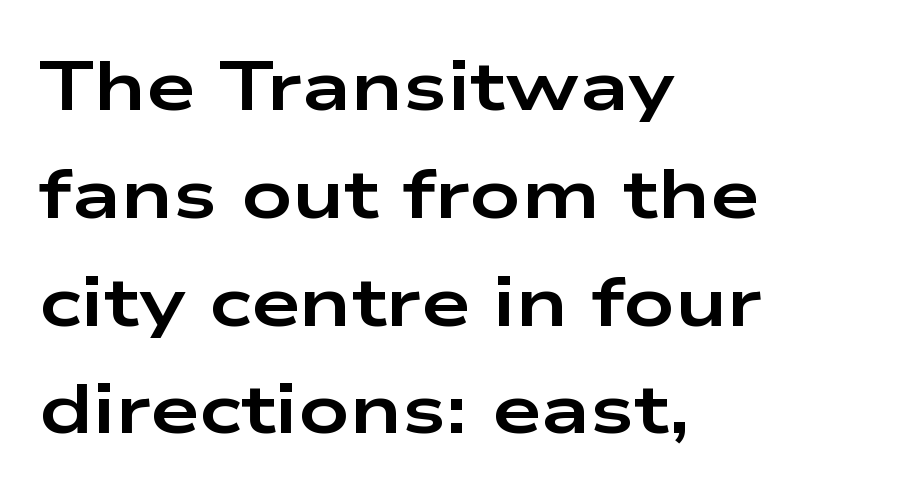
The image shows 70 px bold, wide sans-serif type, upright; set left-aligned, normal line spacing (1.54x), normal letter spacing, not underlined; low stroke contrast and a medium x-height.
